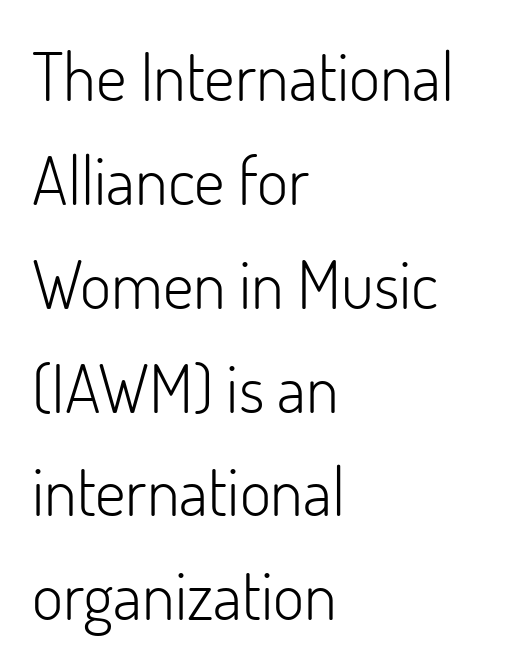
Q: Is the text bold? A: No.
Q: Is the text italic (slanted)? A: No, it is upright.
Q: Is the typeface a serif or a sans-serif typeface? A: Sans-serif.
Q: Is the text underlined? A: No.
Q: How is the paragraph aligned? A: Left-aligned.
Q: Is the spacing between letters normal or unusually wide? A: Normal.
Q: Is the spacing between lines tight, normal or loose? A: Normal.
Q: Width (condensed, normal, or wide)? A: Normal.
Q: Stroke contrast? A: Low.
Q: x-height? A: Small.
Q: Monospaced? A: No.
